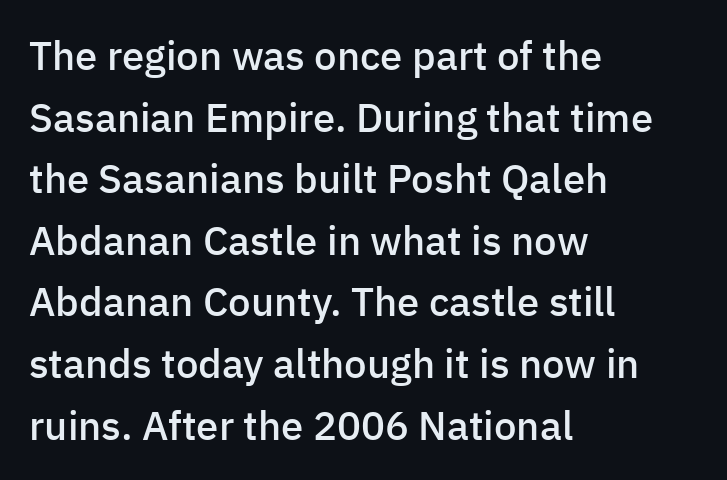
{"serif": "no", "italic": "no", "bold": "semi", "weight": "semibold", "width": "normal", "stroke_contrast": "low", "x_height": "medium", "monospaced": "no", "underline": "no", "align": "left", "line_spacing": "normal", "line_spacing_ratio": 1.54, "letter_spacing": "normal", "letter_spacing_em": 0.0, "glyph_px": 40}
